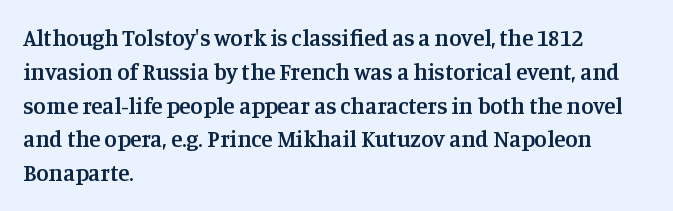
The image shows 23 px text type, upright; set left-aligned, normal line spacing (1.47x), normal letter spacing, not underlined.
